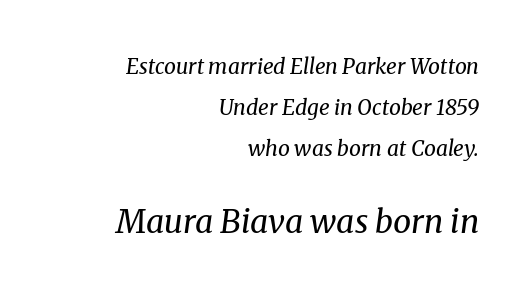
Q: Is the text bold? A: No.
Q: Is the text italic (slanted)? A: Yes, it leans right by about 8 degrees.
Q: Is the typeface a serif or a sans-serif typeface? A: Serif.
Q: Is the text underlined? A: No.
Q: How is the paragraph aligned? A: Right-aligned.
Q: Is the spacing between letters normal or unusually wide? A: Normal.
Q: Is the spacing between lines tight, normal or loose? A: Loose.
Q: Which block of text is set in a larger size, the first (top) or the second (bottom)? A: The second (bottom) one.
Q: Width (condensed, normal, or wide)? A: Normal.
Q: Stroke contrast? A: Medium.
Q: x-height? A: Medium.
Q: Monospaced? A: No.
